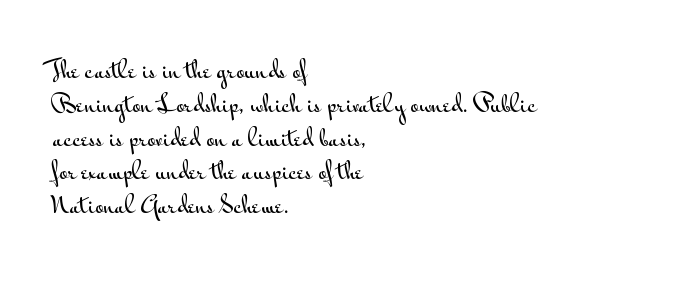
Left-aligned paragraph, ragged on the right. Compared with typical body copy, the letter spacing here is the same. Baseline-to-baseline distance is the conventional proportion of letter height. The string is rendered with underlining switched off.
